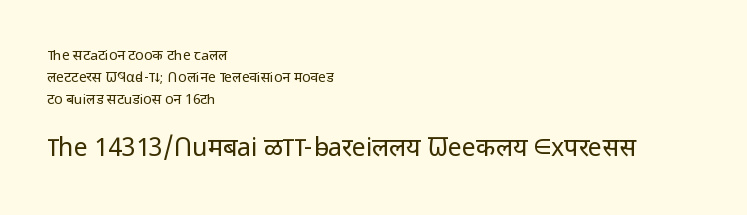
Q: Is the text bold? A: No.
Q: Is the text italic (slanted)? A: No, it is upright.
Q: Is the text underlined? A: No.
Q: How is the paragraph aligned? A: Left-aligned.
Q: Is the spacing between letters normal or unusually wide? A: Normal.
Q: Is the spacing between lines tight, normal or loose? A: Normal.
Q: Which block of text is set in a larger size, the first (top) or the second (bottom)? A: The second (bottom) one.
